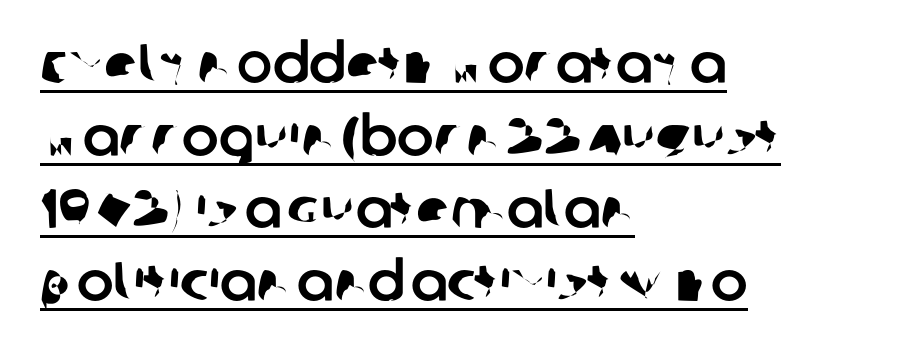
The words here are underlined. Do the characters align in a grid? No, the font is proportional. The tracking reads as untouched default to a designer's eye. Is there much room between lines? A standard amount, neither cramped nor airy. Line beginnings align vertically; line endings do not.
